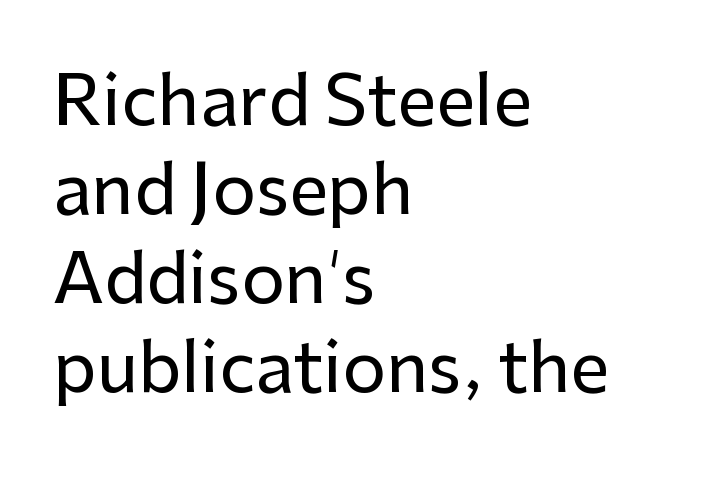
No word sits above an underline. Glyph-to-glyph distance matches everyday printed text. Proportional: the letters do not fall into vertical columns. A roman cut, with each character standing at attention.
